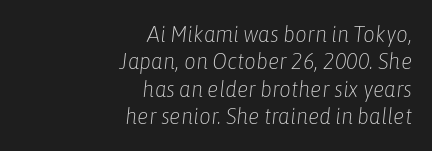
No chunkiness to these letters — they're not bold. Notice how the stems are inclined rather than vertical — that's the hallmark of italics. Descenders hang freely into open space. One-word summary of the alignment: right. The type is set solid horizontally, with unmodified tracking.
